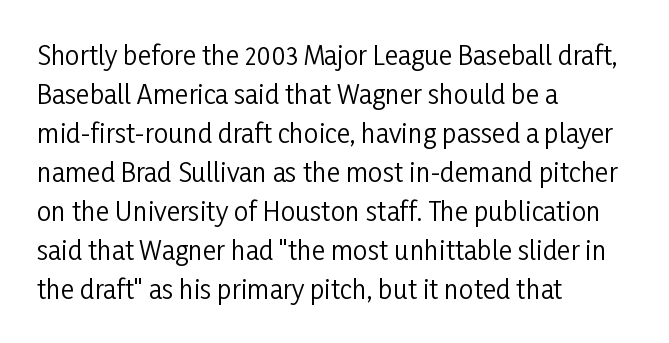
{"italic": "no", "bold": "no", "underline": "no", "align": "left", "line_spacing": "normal", "line_spacing_ratio": 1.5, "letter_spacing": "normal", "letter_spacing_em": 0.0, "glyph_px": 26}
